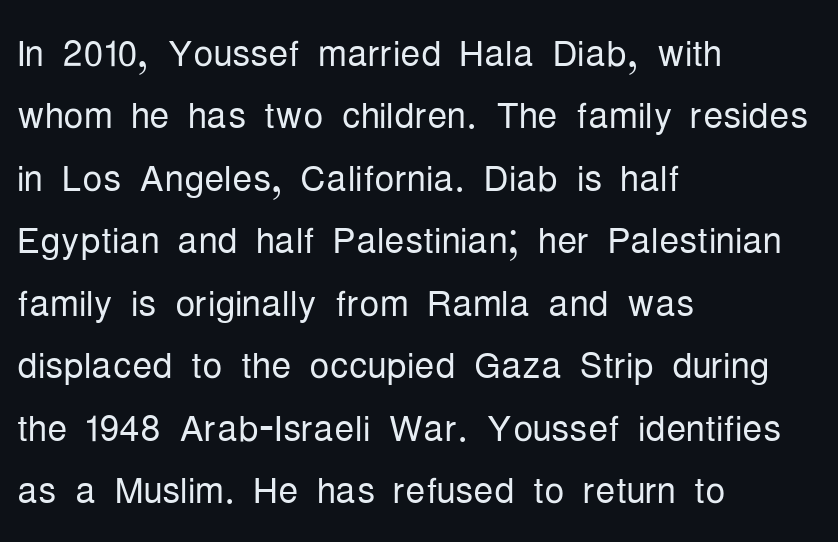
{"serif": "no", "italic": "no", "bold": "no", "weight": "light", "width": "condensed", "stroke_contrast": "low", "x_height": "medium", "monospaced": "no", "underline": "no", "align": "left", "line_spacing": "normal", "line_spacing_ratio": 1.25, "letter_spacing": "normal", "letter_spacing_em": 0.0, "glyph_px": 50}
